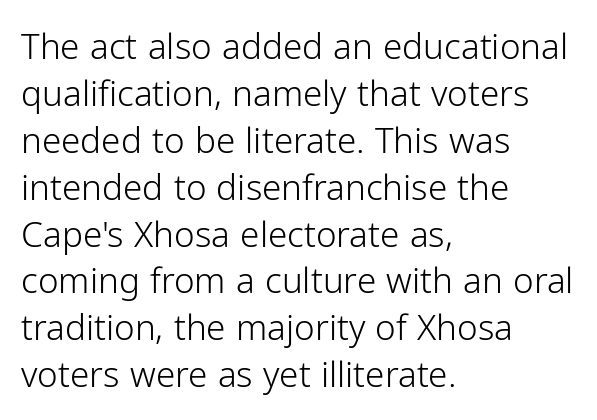
{"serif": "no", "italic": "no", "bold": "no", "weight": "light", "width": "normal", "stroke_contrast": "low", "x_height": "medium", "monospaced": "no", "underline": "no", "align": "left", "line_spacing": "normal", "line_spacing_ratio": 1.34, "letter_spacing": "normal", "letter_spacing_em": 0.0, "glyph_px": 35}
